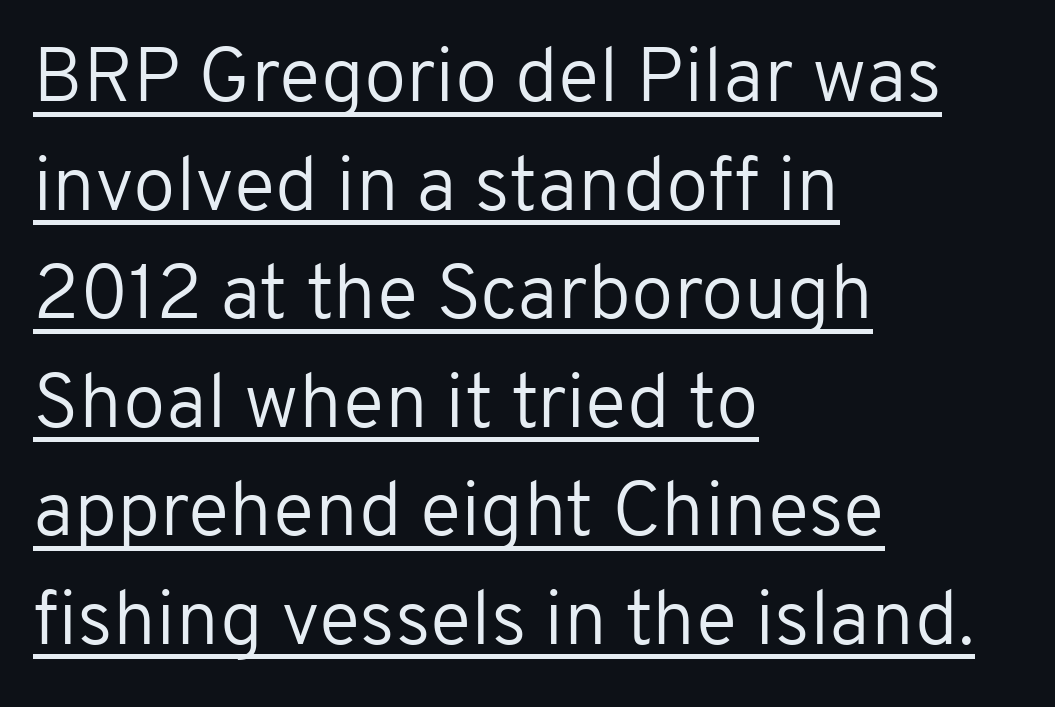
The rendering uses a moderate line-height, typical for paragraphs. Notice how a bar underscores the lettering throughout. Think of a printed novel: that variable character pitch is what you see here. A classic flush-left, rag-right setting is used for this passage.
